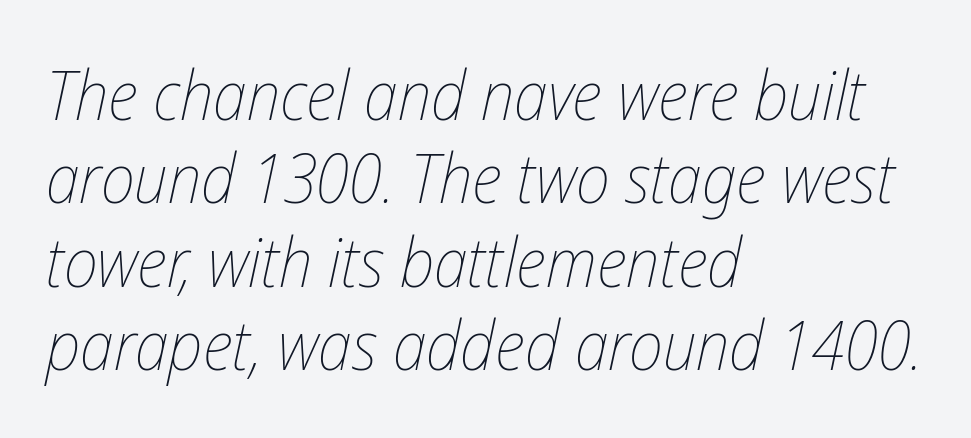
{"italic": "yes", "lean": "right", "slant_degrees": 12, "bold": "no", "weight": "thin", "width": "condensed", "stroke_contrast": "low", "x_height": "medium", "monospaced": "no", "underline": "no", "align": "left", "line_spacing_ratio": 1.21, "letter_spacing": "normal", "letter_spacing_em": 0.0, "glyph_px": 69}
